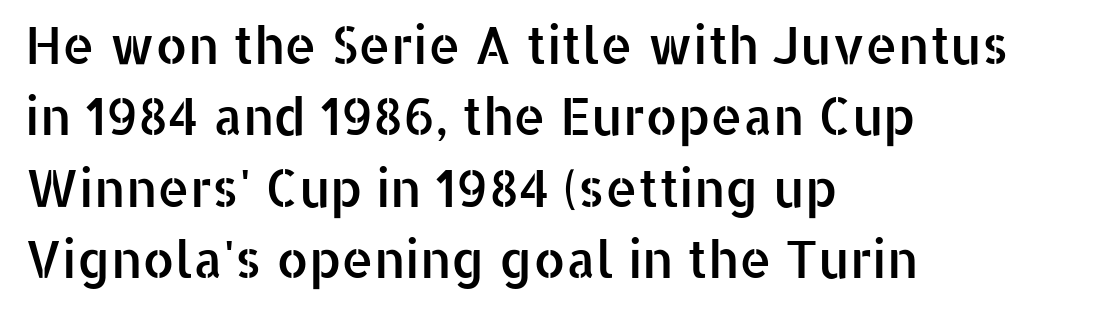
Note the varied advance widths — an 'i' is clearly narrower than an 'm'. Words float on clear page, feet unadorned. Nothing unusual about the tracking: characters are spaced as the font intends. Upright lettering throughout. One glance says typical: line gaps are just what's usual. Typeset ragged right — the left edge is the straight one.
